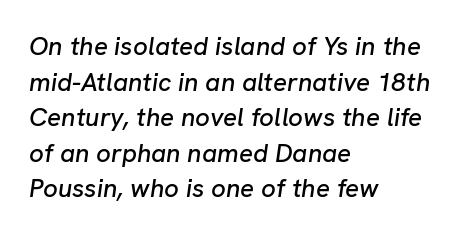
Slanted lettering throughout. The area under the type is left untouched. Evenly set lines give the paragraph a standard silhouette. Is the block centered? No — it sits flush against the left margin. Students, note that the glyphs here touch the page at normal intervals.
